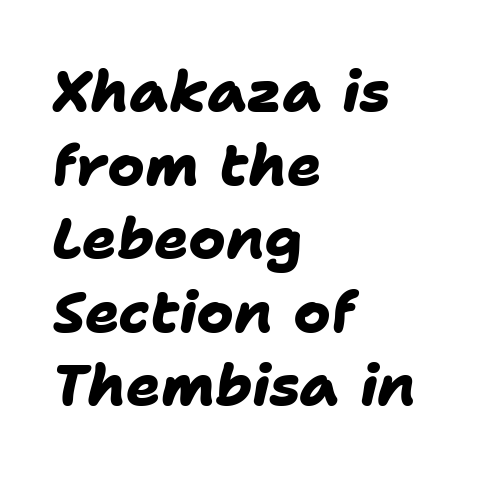
The image shows 57 px heavy sans-serif type; set left-aligned, normal line spacing (1.29x), normal letter spacing, not underlined; low stroke contrast and a medium x-height.
